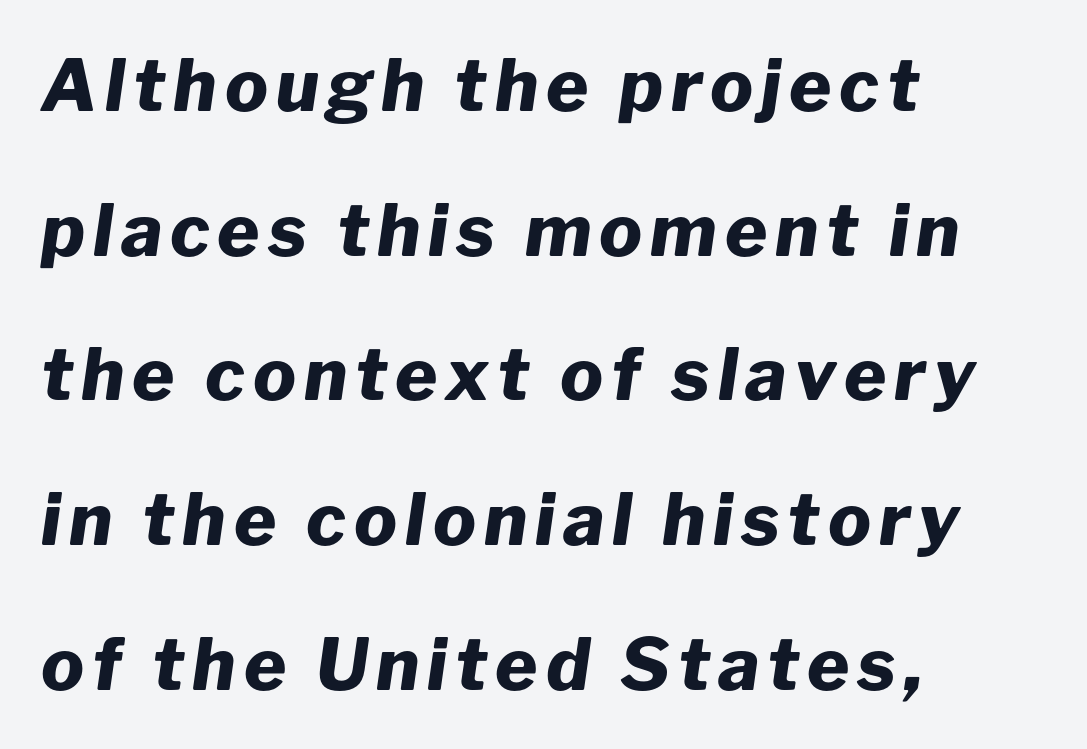
Q: Is the text bold? A: Yes.
Q: Is the text italic (slanted)? A: Yes, it leans right by about 8 degrees.
Q: Is the text underlined? A: No.
Q: How is the paragraph aligned? A: Left-aligned.
Q: Is the spacing between lines tight, normal or loose? A: Loose.
Q: Width (condensed, normal, or wide)? A: Normal.
Q: Stroke contrast? A: Low.
Q: x-height? A: Medium.
Q: Monospaced? A: No.
